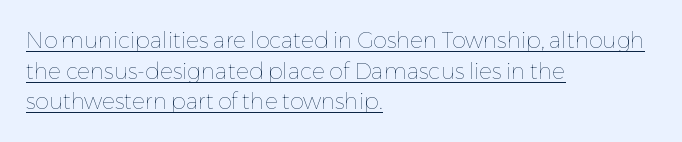
The image shows 22 px text type, upright; set left-aligned, normal line spacing (1.39x), normal letter spacing, underlined.
